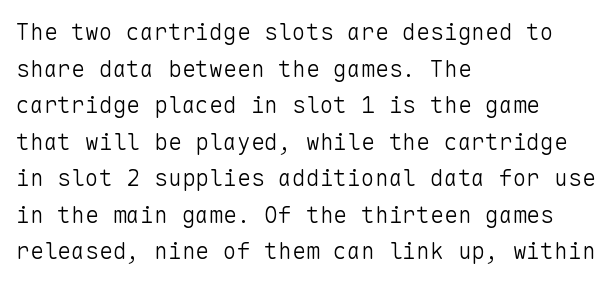
The image shows 23 px text type, upright; set left-aligned, normal line spacing (1.59x), normal letter spacing, not underlined.
